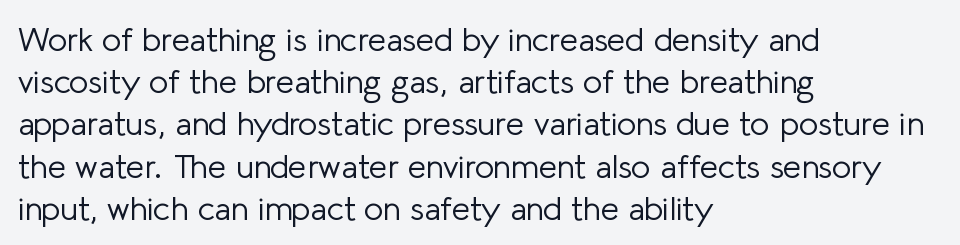
Q: Is the text bold? A: No.
Q: Is the text italic (slanted)? A: No, it is upright.
Q: Is the typeface a serif or a sans-serif typeface? A: Sans-serif.
Q: Is the text underlined? A: No.
Q: How is the paragraph aligned? A: Left-aligned.
Q: Is the spacing between letters normal or unusually wide? A: Normal.
Q: Is the spacing between lines tight, normal or loose? A: Normal.
Q: Width (condensed, normal, or wide)? A: Normal.
Q: Stroke contrast? A: Low.
Q: x-height? A: Medium.
Q: Monospaced? A: No.
